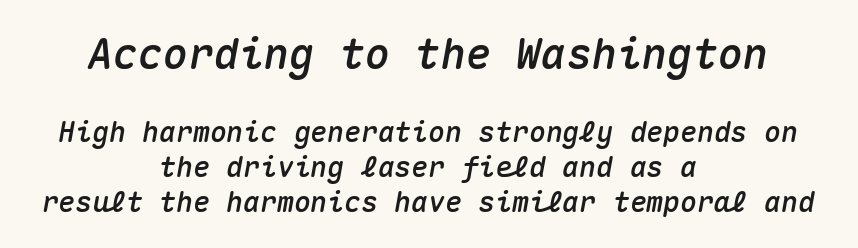
Q: Is the text italic (slanted)? A: Yes, it leans right by about 10 degrees.
Q: Is the text underlined? A: No.
Q: How is the paragraph aligned? A: Centered.
Q: Is the spacing between letters normal or unusually wide? A: Normal.
Q: Is the spacing between lines tight, normal or loose? A: Normal.
Q: Which block of text is set in a larger size, the first (top) or the second (bottom)? A: The first (top) one.
Q: Width (condensed, normal, or wide)? A: Normal.
Q: Stroke contrast? A: Medium.
Q: x-height? A: Medium.
Q: Monospaced? A: Yes.
